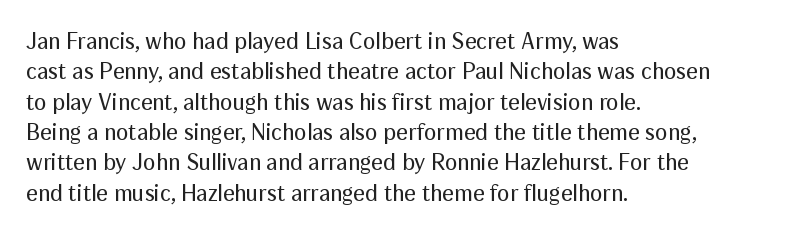
The space directly below the letters is spotless. Caption: standard tracking, unaltered. Vertically, the passage feels balanced, rows spaced as you'd expect. Does the lettering tilt? It doesn't — this is upright.
